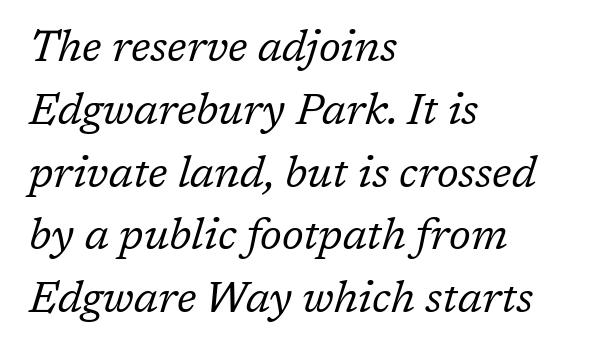
Baseline-to-baseline distance is the conventional proportion of letter height. Note the varied advance widths — an 'i' is clearly narrower than an 'm'. The words here are not underlined. Emphasis-style slanted type is in use. These lines stack with their left ends in a neat column.
